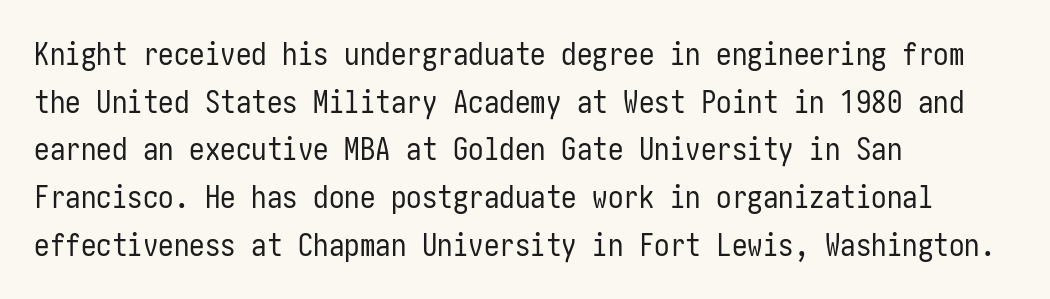
Q: Is the text bold? A: No.
Q: Is the text italic (slanted)? A: No, it is upright.
Q: Is the typeface a serif or a sans-serif typeface? A: Sans-serif.
Q: Is the text underlined? A: No.
Q: How is the paragraph aligned? A: Left-aligned.
Q: Is the spacing between letters normal or unusually wide? A: Normal.
Q: Is the spacing between lines tight, normal or loose? A: Normal.
Q: Width (condensed, normal, or wide)? A: Condensed.
Q: Stroke contrast? A: Low.
Q: x-height? A: Medium.
